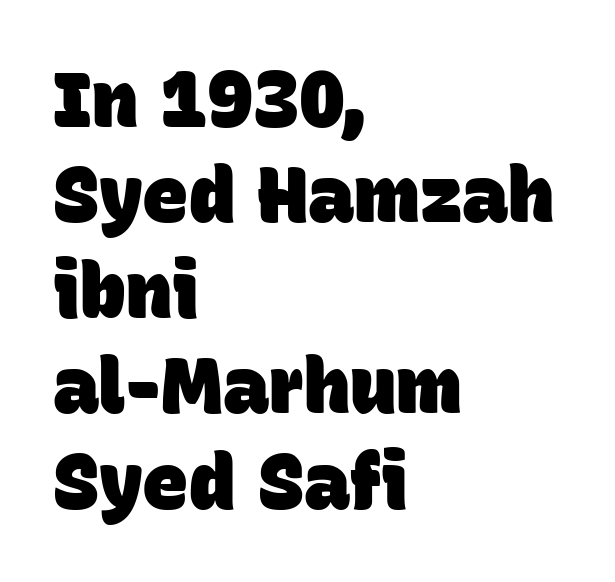
Q: Is the text bold? A: Yes.
Q: Is the typeface a serif or a sans-serif typeface? A: Sans-serif.
Q: Is the text underlined? A: No.
Q: How is the paragraph aligned? A: Left-aligned.
Q: Is the spacing between letters normal or unusually wide? A: Normal.
Q: Width (condensed, normal, or wide)? A: Normal.
Q: Stroke contrast? A: Low.
Q: x-height? A: Large.
Q: Monospaced? A: No.
